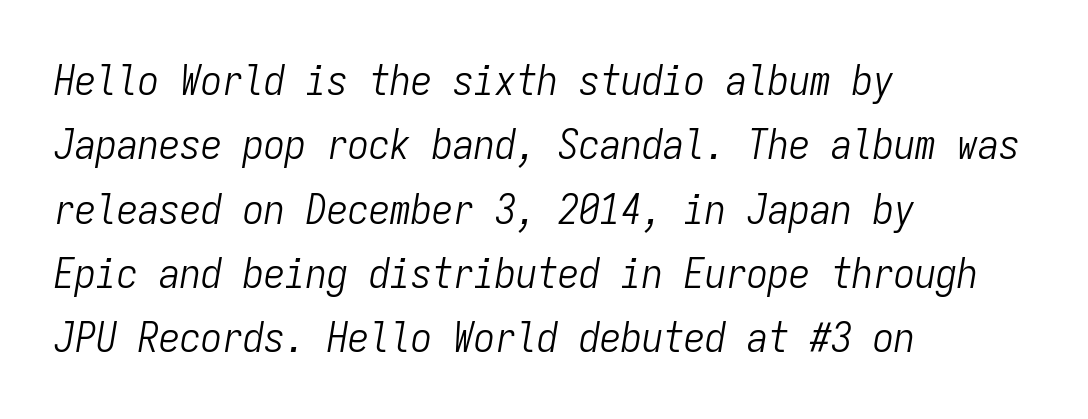
Q: Is the text bold? A: No.
Q: Is the text italic (slanted)? A: Yes, it leans right by about 9 degrees.
Q: Is the text underlined? A: No.
Q: How is the paragraph aligned? A: Left-aligned.
Q: Is the spacing between letters normal or unusually wide? A: Normal.
Q: Is the spacing between lines tight, normal or loose? A: Normal.
Q: Width (condensed, normal, or wide)? A: Condensed.
Q: Stroke contrast? A: Low.
Q: x-height? A: Medium.
Q: Monospaced? A: Yes.
